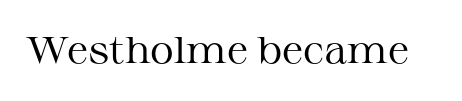
Q: Is the text bold? A: No.
Q: Is the text italic (slanted)? A: No, it is upright.
Q: Is the typeface a serif or a sans-serif typeface? A: Serif.
Q: Is the text underlined? A: No.
Q: Is the spacing between letters normal or unusually wide? A: Normal.
Q: Width (condensed, normal, or wide)? A: Wide.
Q: Stroke contrast? A: Medium.
Q: x-height? A: Medium.
Q: Monospaced? A: No.
